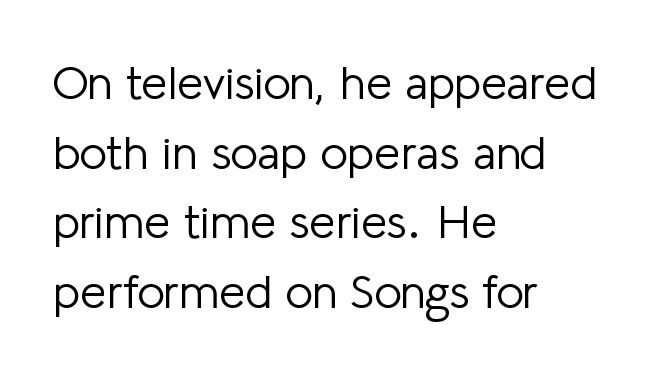
{"serif": "no", "italic": "no", "bold": "no", "weight": "light", "width": "normal", "stroke_contrast": "low", "x_height": "medium", "monospaced": "no", "underline": "no", "align": "left", "line_spacing": "normal", "line_spacing_ratio": 1.48, "letter_spacing": "normal", "letter_spacing_em": 0.0, "glyph_px": 47}
